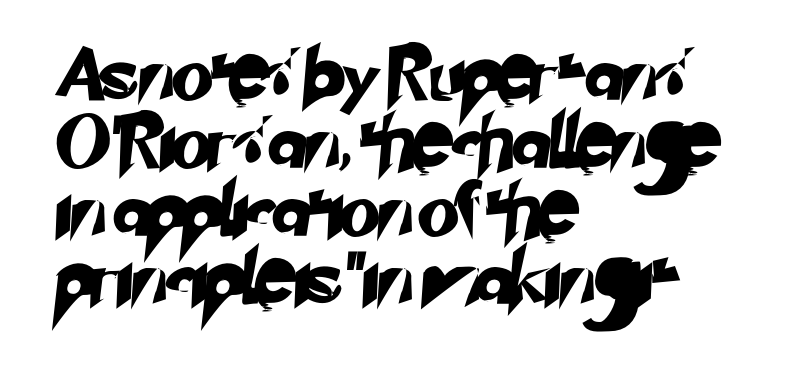
{"serif": "no", "width": "normal", "stroke_contrast": "low", "x_height": "small", "monospaced": "no", "underline": "no", "align": "left", "line_spacing": "normal", "line_spacing_ratio": 1.28, "letter_spacing": "normal", "letter_spacing_em": 0.0, "glyph_px": 53}
